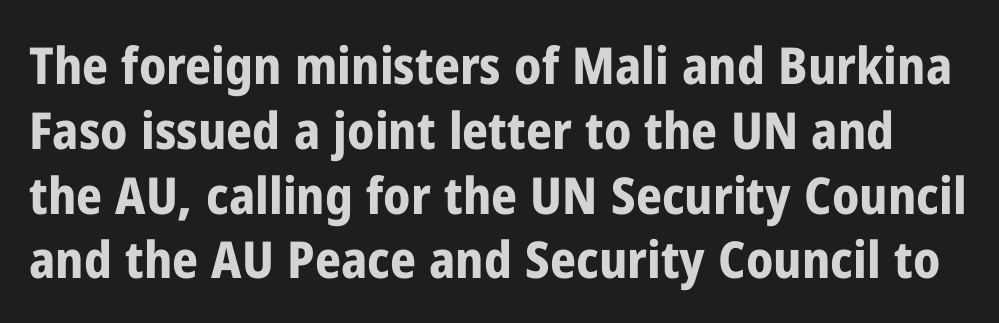
{"serif": "no", "italic": "no", "bold": "yes", "weight": "bold", "width": "condensed", "stroke_contrast": "low", "x_height": "medium", "monospaced": "no", "underline": "no", "line_spacing": "normal", "line_spacing_ratio": 1.27, "letter_spacing": "normal", "letter_spacing_em": 0.0, "glyph_px": 51}
